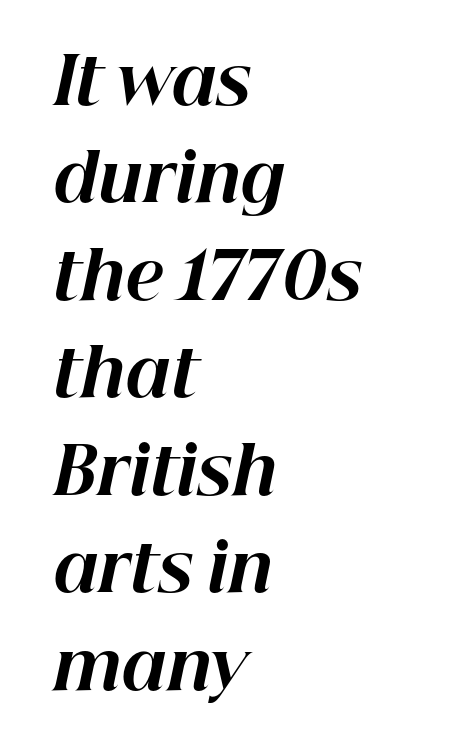
The image shows 65 px bold type, italic (leaning right); set left-aligned, normal line spacing (1.5x), normal letter spacing, not underlined; high stroke contrast and a medium x-height.
